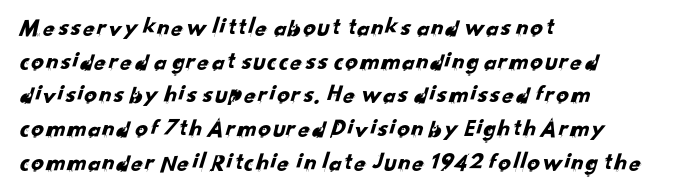
{"underline": "no", "align": "left", "line_spacing": "normal", "line_spacing_ratio": 1.35, "letter_spacing": "normal", "letter_spacing_em": 0.0, "glyph_px": 25}
